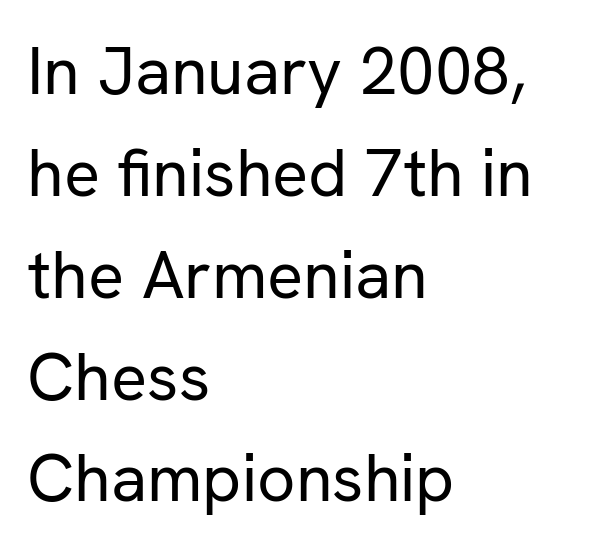
Is the stroke heavy? The answer is a plain regular-or-lighter. Bare-footed words on every line. Font category for this specimen: sans-serif. Left-aligned paragraph, ragged on the right. Spacing verdict: proportional, widths tailored to each character. Tracking value appears to be zero — textbook default spacing.
